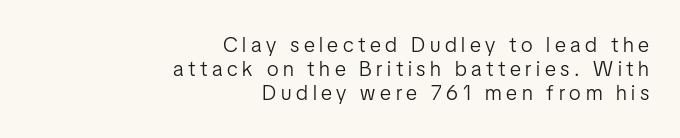
{"italic": "no", "bold": "no", "underline": "no", "align": "right", "line_spacing": "tight", "line_spacing_ratio": 1.14, "letter_spacing": "wide", "letter_spacing_em": 0.22, "glyph_px": 21}
